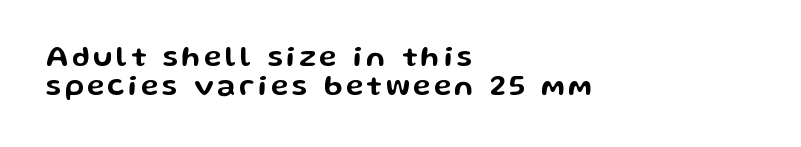
The lines in this sample share a left origin and differ only in where they stop. In terms of letterform style, serifs are entirely absent. Lines of text with bare space underneath. You could not count columns in this text — the font is proportionally spaced. This sample trades vertical openness for compactness between lines.
